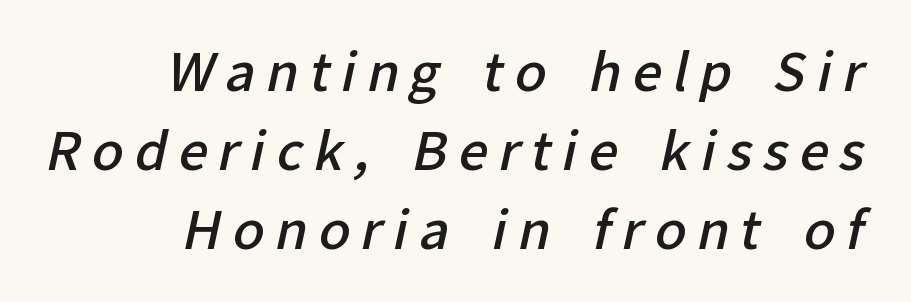
Q: Is the text bold? A: Semi-bold.
Q: Is the typeface a serif or a sans-serif typeface? A: Sans-serif.
Q: Is the text underlined? A: No.
Q: How is the paragraph aligned? A: Right-aligned.
Q: Is the spacing between letters normal or unusually wide? A: Unusually wide.
Q: Is the spacing between lines tight, normal or loose? A: Normal.
Q: Width (condensed, normal, or wide)? A: Normal.
Q: Stroke contrast? A: Low.
Q: x-height? A: Medium.
Q: Monospaced? A: No.
